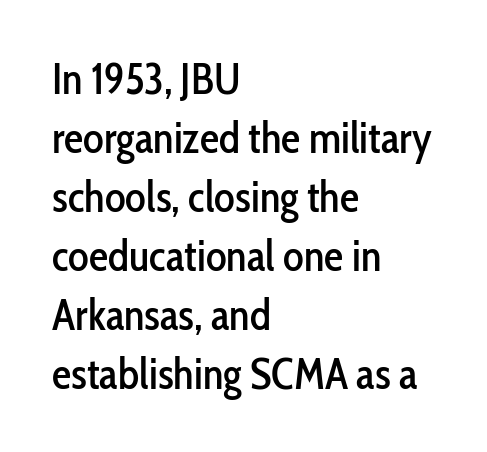
The image shows 43 px condensed sans-serif type, upright; set left-aligned, normal line spacing (1.37x), normal letter spacing, not underlined; low stroke contrast and a medium x-height.
